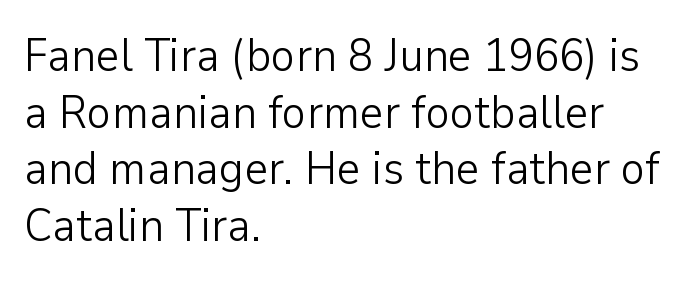
The image shows 46 px light sans-serif type, upright; set left-aligned, line spacing 1.23x, normal letter spacing, not underlined; low stroke contrast and a medium x-height.
